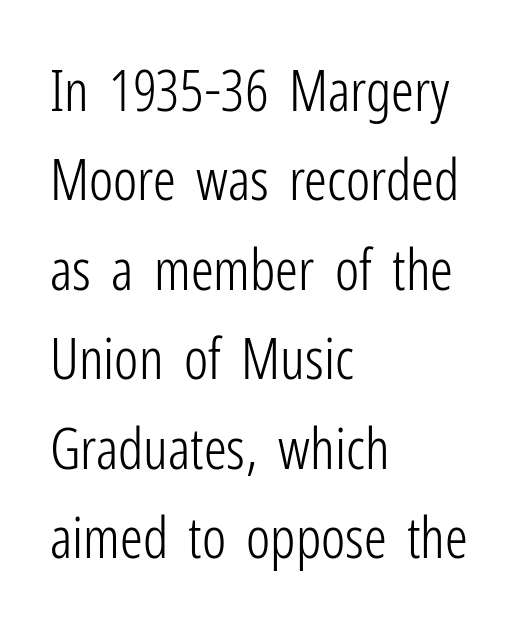
Character widths vary here, with narrow letters taking less room than wide ones. In terms of letterform style, serifs are entirely absent. The space directly below the letters is spotless. Is this a heavy cut? Hardly; it is regular or lighter.
